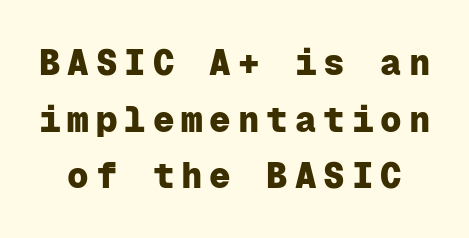
{"serif": "no", "italic": "no", "bold": "yes", "weight": "heavy", "width": "normal", "stroke_contrast": "low", "x_height": "medium", "monospaced": "yes", "underline": "no", "line_spacing": "normal", "line_spacing_ratio": 1.57, "glyph_px": 36}
